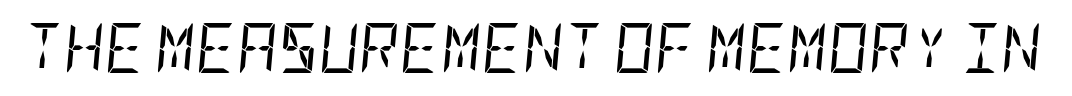
The image shows 50 px regular-weight, condensed type, italic (leaning right); set normal letter spacing, not underlined; low stroke contrast and a large x-height.
